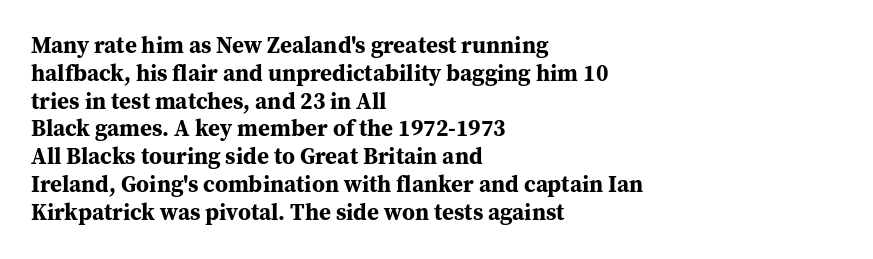
Short and long lines alike share a common starting point at left. Unlike italic type, these characters show no tilt at all. The passage shown is emphatically bold. The face used here is rendered with its standard letterfit. The space beneath each line is pristine and unruled.
